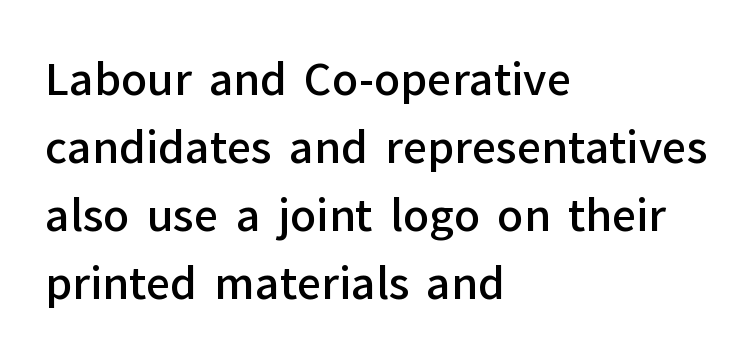
Q: Is the text bold? A: Semi-bold.
Q: Is the text italic (slanted)? A: No, it is upright.
Q: Is the typeface a serif or a sans-serif typeface? A: Sans-serif.
Q: Is the text underlined? A: No.
Q: How is the paragraph aligned? A: Left-aligned.
Q: Is the spacing between letters normal or unusually wide? A: Normal.
Q: Is the spacing between lines tight, normal or loose? A: Normal.
Q: Width (condensed, normal, or wide)? A: Normal.
Q: Stroke contrast? A: Low.
Q: x-height? A: Medium.
Q: Monospaced? A: No.
